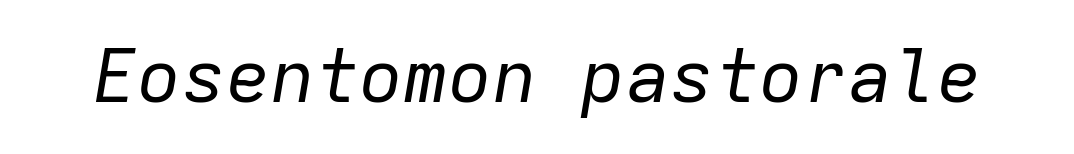
The image shows 74 px regular-weight type, italic (leaning right), monospaced; set normal letter spacing, not underlined; low stroke contrast and a medium x-height.
